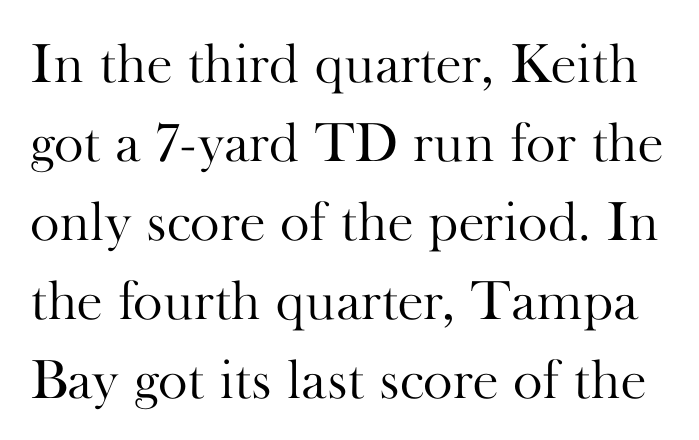
{"serif": "yes", "italic": "no", "bold": "no", "weight": "light", "width": "normal", "stroke_contrast": "high", "x_height": "small", "monospaced": "no", "underline": "no", "line_spacing": "normal", "line_spacing_ratio": 1.41, "letter_spacing": "normal", "letter_spacing_em": 0.0, "glyph_px": 56}
